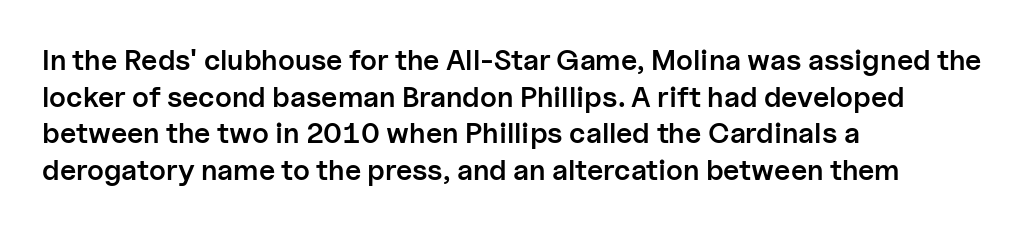
Q: Is the text bold? A: Semi-bold.
Q: Is the text italic (slanted)? A: No, it is upright.
Q: Is the typeface a serif or a sans-serif typeface? A: Sans-serif.
Q: Is the text underlined? A: No.
Q: How is the paragraph aligned? A: Left-aligned.
Q: Is the spacing between letters normal or unusually wide? A: Normal.
Q: Is the spacing between lines tight, normal or loose? A: Normal.
Q: Width (condensed, normal, or wide)? A: Normal.
Q: Stroke contrast? A: Low.
Q: x-height? A: Medium.
Q: Monospaced? A: No.
